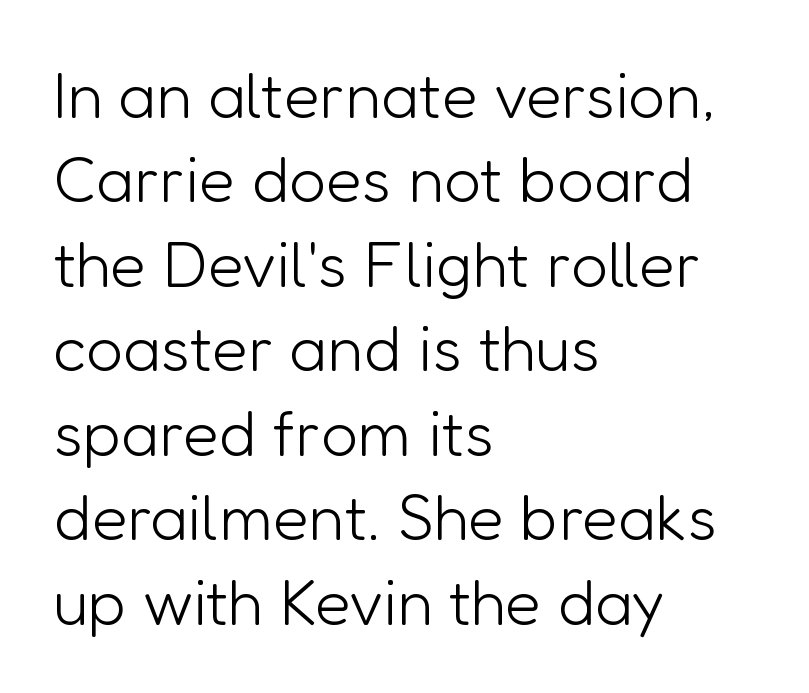
Q: Is the text bold? A: No.
Q: Is the text italic (slanted)? A: No, it is upright.
Q: Is the typeface a serif or a sans-serif typeface? A: Sans-serif.
Q: Is the text underlined? A: No.
Q: How is the paragraph aligned? A: Left-aligned.
Q: Is the spacing between letters normal or unusually wide? A: Normal.
Q: Is the spacing between lines tight, normal or loose? A: Normal.
Q: Width (condensed, normal, or wide)? A: Normal.
Q: Stroke contrast? A: Low.
Q: x-height? A: Medium.
Q: Monospaced? A: No.
